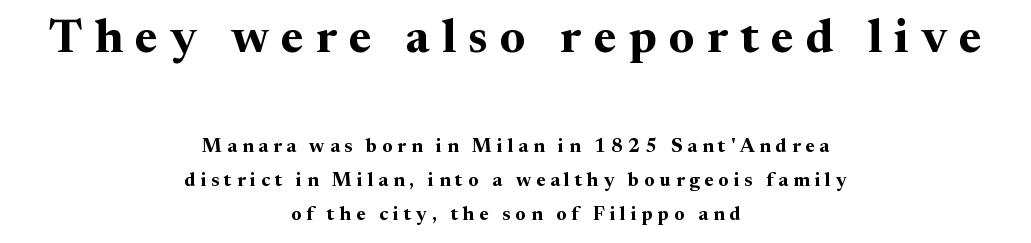
The image shows 47 px bold serif type, upright; set centered, line spacing 1.78x, unusually wide letter spacing (+0.26 em), not underlined; the first (top) block is 2.47x larger; medium stroke contrast and a medium x-height.
